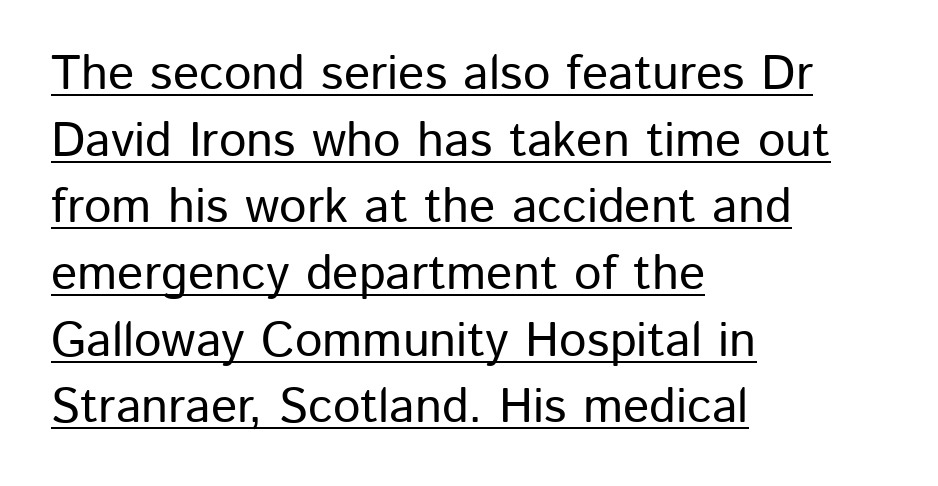
Q: Is the text italic (slanted)? A: No, it is upright.
Q: Is the typeface a serif or a sans-serif typeface? A: Sans-serif.
Q: Is the text underlined? A: Yes.
Q: How is the paragraph aligned? A: Left-aligned.
Q: Is the spacing between letters normal or unusually wide? A: Normal.
Q: Is the spacing between lines tight, normal or loose? A: Normal.
Q: Width (condensed, normal, or wide)? A: Normal.
Q: Stroke contrast? A: Low.
Q: x-height? A: Medium.
Q: Monospaced? A: No.
